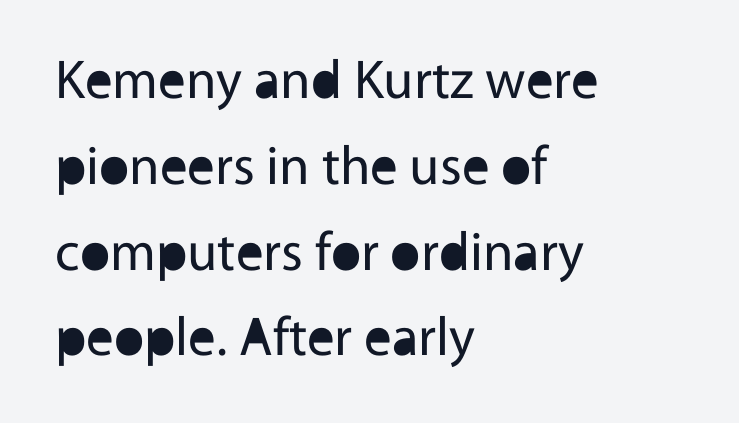
The image shows 55 px regular-weight sans-serif type, upright; set left-aligned, normal line spacing (1.56x), normal letter spacing, not underlined; a medium x-height.
